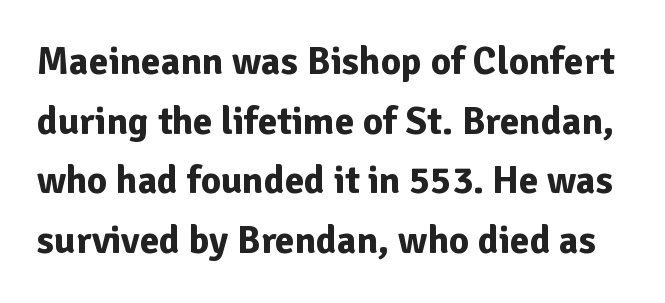
The image shows 39 px bold sans-serif type, upright; set normal line spacing (1.53x), normal letter spacing, not underlined; low stroke contrast and a medium x-height.
